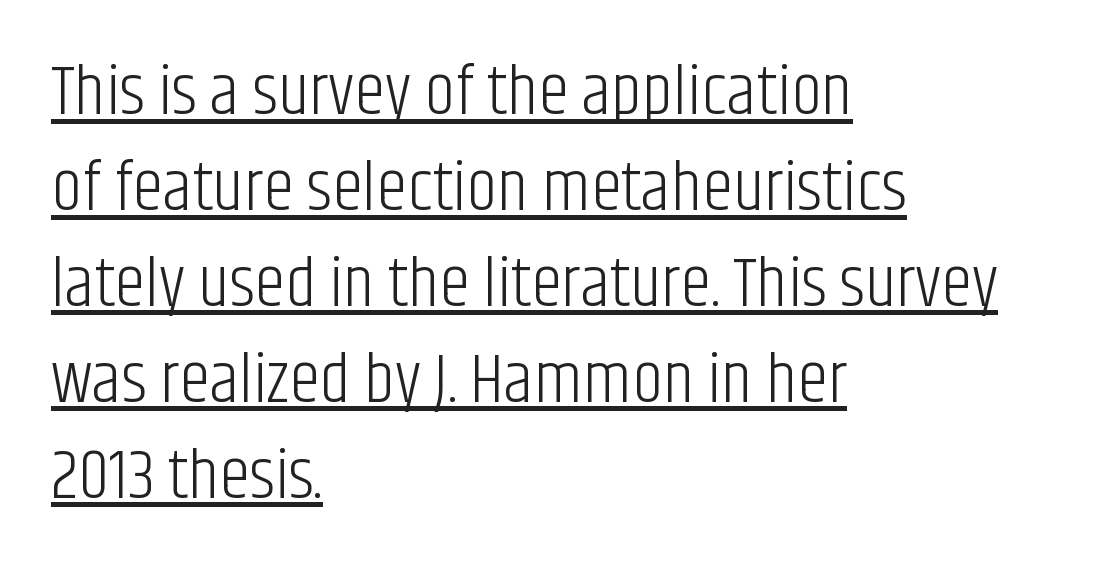
These lines are rendered in a variable-pitch font. Compared with typical paragraphs, the rows here are spaced about the same. Is this a heavy cut? Hardly; it is regular or lighter. Tracking here is standard; glyphs follow each other at the usual distance. Check the space under the baseline: a stroke is drawn there. This is the regular roman posture of the typeface.
